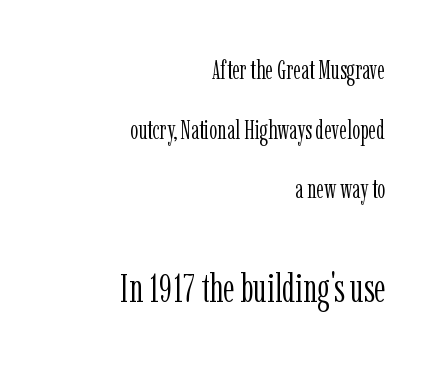
Q: Is the text bold? A: No.
Q: Is the text italic (slanted)? A: No, it is upright.
Q: Is the typeface a serif or a sans-serif typeface? A: Serif.
Q: Is the text underlined? A: No.
Q: How is the paragraph aligned? A: Right-aligned.
Q: Is the spacing between letters normal or unusually wide? A: Normal.
Q: Is the spacing between lines tight, normal or loose? A: Loose.
Q: Which block of text is set in a larger size, the first (top) or the second (bottom)? A: The second (bottom) one.
Q: Width (condensed, normal, or wide)? A: Condensed.
Q: Stroke contrast? A: Low.
Q: x-height? A: Medium.
Q: Monospaced? A: No.
